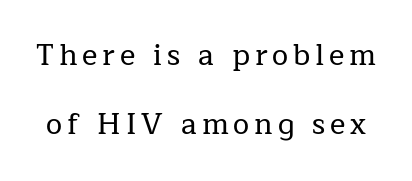
{"serif": "yes", "italic": "no", "width": "normal", "stroke_contrast": "low", "x_height": "medium", "monospaced": "no", "underline": "no", "line_spacing": "loose", "line_spacing_ratio": 2.39, "glyph_px": 29}
